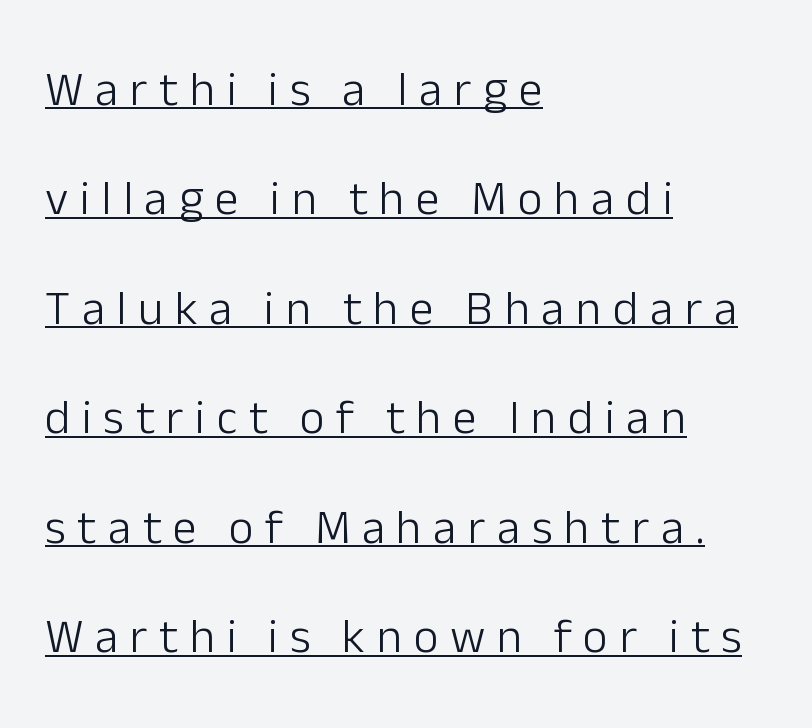
{"serif": "no", "italic": "no", "bold": "no", "weight": "light", "width": "normal", "stroke_contrast": "low", "x_height": "medium", "monospaced": "no", "underline": "yes", "align": "left", "line_spacing": "loose", "line_spacing_ratio": 2.28, "letter_spacing": "wide", "letter_spacing_em": 0.24, "glyph_px": 48}
